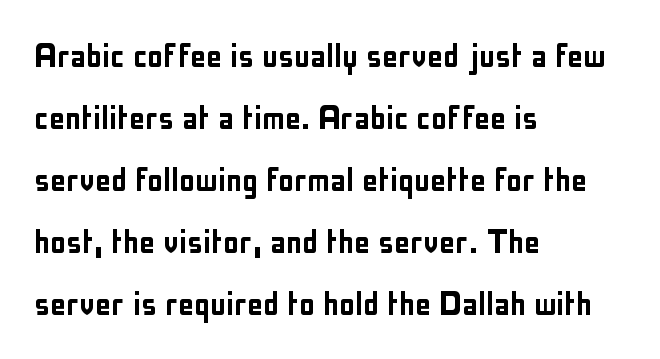
{"serif": "no", "italic": "no", "width": "condensed", "stroke_contrast": "low", "x_height": "medium", "monospaced": "no", "underline": "no", "align": "left", "line_spacing": "normal", "line_spacing_ratio": 1.55, "letter_spacing": "normal", "letter_spacing_em": 0.0, "glyph_px": 40}
